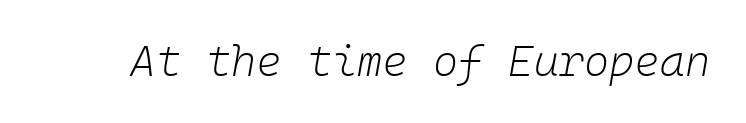
Compared with typical body copy, the letter spacing here is the same. Is the stroke heavy? The answer is a plain regular-or-lighter. The baseline area is clear. The glyphs look as if they've been sheared to an angle.
